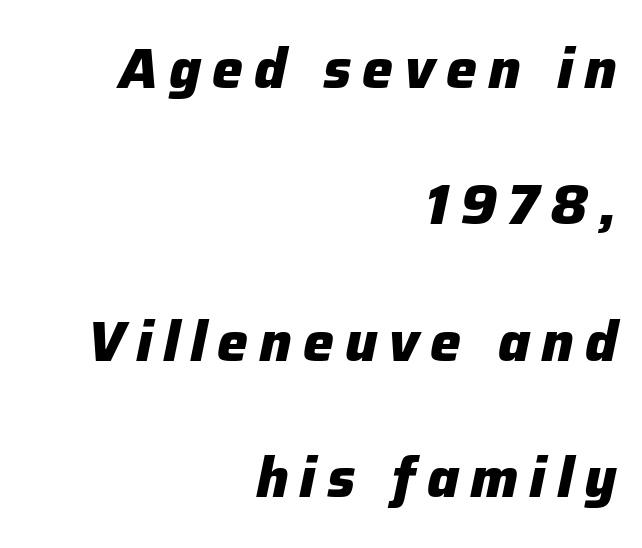
Q: Is the text bold? A: Yes.
Q: Is the text italic (slanted)? A: Yes, it leans right by about 12 degrees.
Q: Is the text underlined? A: No.
Q: How is the paragraph aligned? A: Right-aligned.
Q: Is the spacing between letters normal or unusually wide? A: Unusually wide.
Q: Is the spacing between lines tight, normal or loose? A: Loose.
Q: Width (condensed, normal, or wide)? A: Normal.
Q: Stroke contrast? A: Low.
Q: x-height? A: Medium.
Q: Monospaced? A: No.
